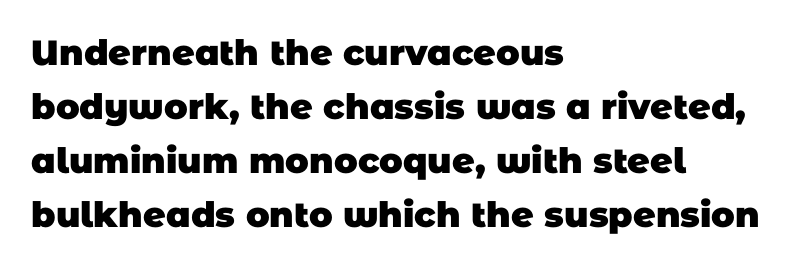
{"serif": "no", "bold": "yes", "weight": "heavy", "width": "normal", "stroke_contrast": "low", "x_height": "large", "monospaced": "no", "underline": "no", "align": "left", "line_spacing": "normal", "line_spacing_ratio": 1.54, "letter_spacing": "normal", "letter_spacing_em": 0.0, "glyph_px": 35}
